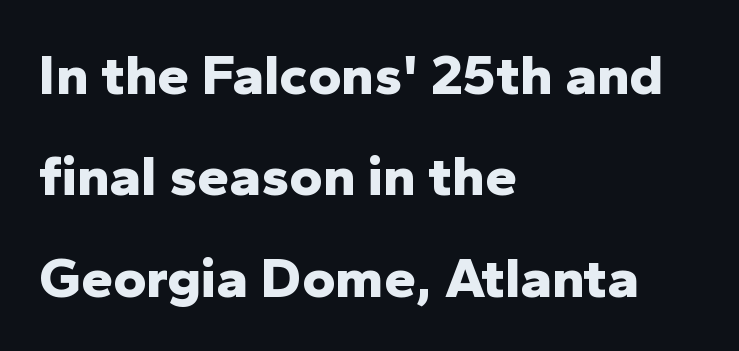
Q: Is the text bold? A: Yes.
Q: Is the text italic (slanted)? A: No, it is upright.
Q: Is the typeface a serif or a sans-serif typeface? A: Sans-serif.
Q: Is the text underlined? A: No.
Q: How is the paragraph aligned? A: Left-aligned.
Q: Is the spacing between letters normal or unusually wide? A: Normal.
Q: Width (condensed, normal, or wide)? A: Normal.
Q: Stroke contrast? A: Low.
Q: x-height? A: Medium.
Q: Monospaced? A: No.
